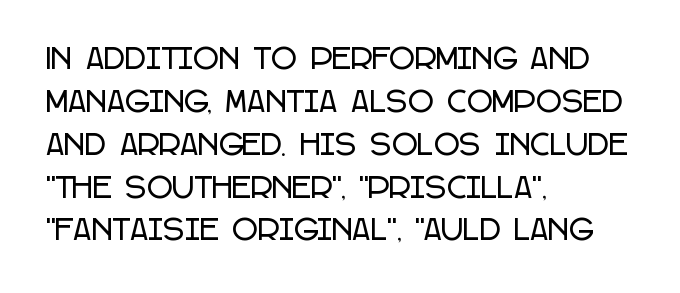
The designer left line spacing at the default. Think of a printed novel: that variable character pitch is what you see here. Tracking value appears to be zero — textbook default spacing. This is sans-serif lettering, the kind often seen on screens and signage. Typeset ragged right — the left edge is the straight one. The font's upright variant was chosen for this text.
